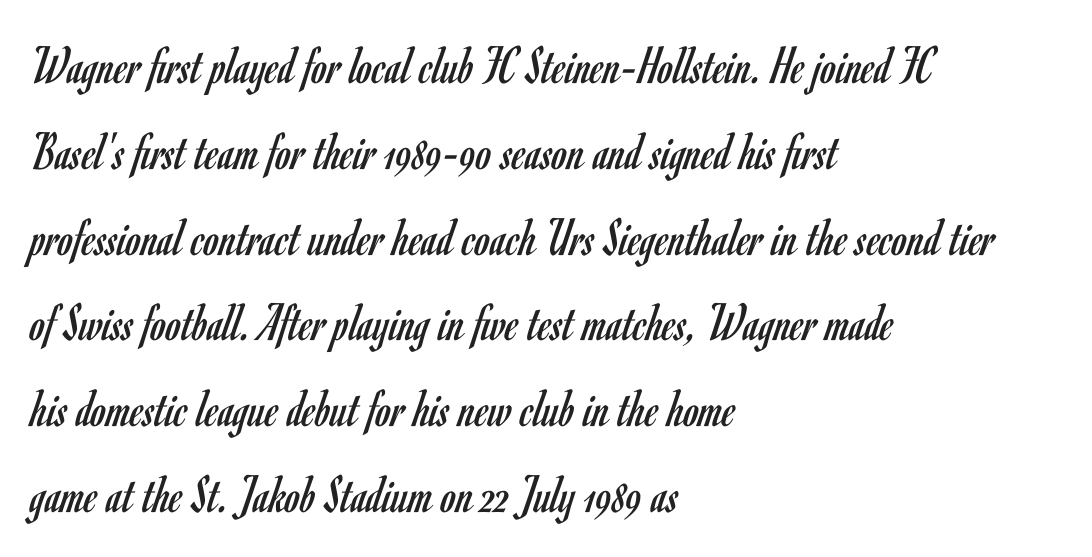
The image shows 55 px regular-weight, condensed sans-serif type; set left-aligned, normal line spacing (1.56x), normal letter spacing, not underlined; low stroke contrast and a small x-height.
